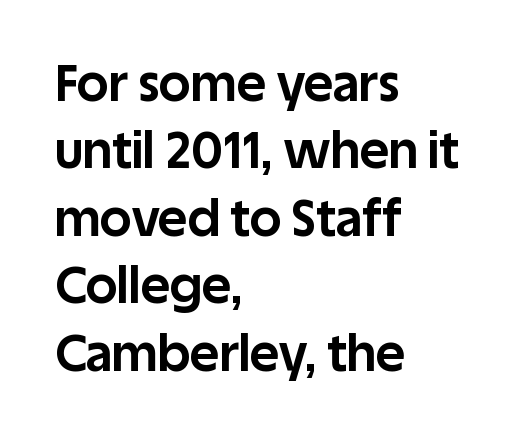
{"serif": "no", "italic": "no", "bold": "yes", "weight": "bold", "width": "normal", "stroke_contrast": "low", "x_height": "large", "monospaced": "no", "underline": "no", "align": "left", "line_spacing": "normal", "line_spacing_ratio": 1.35, "letter_spacing": "normal", "letter_spacing_em": 0.0, "glyph_px": 50}
